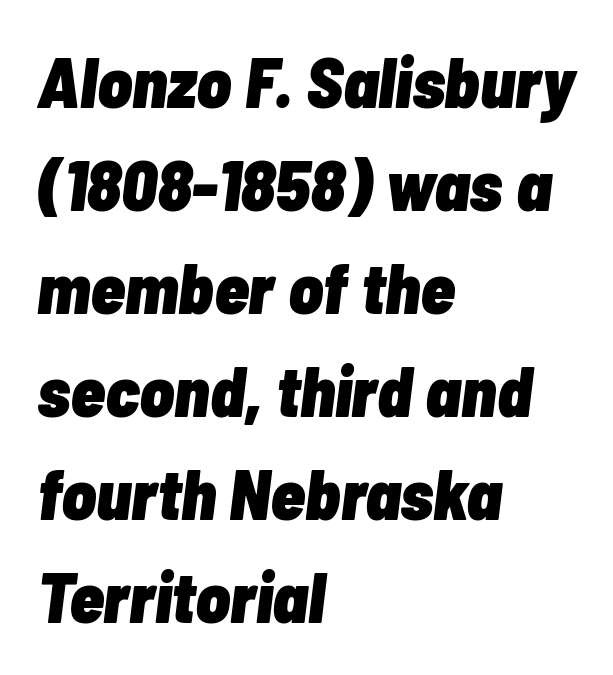
{"italic": "yes", "lean": "right", "slant_degrees": 7, "bold": "yes", "weight": "heavy", "width": "condensed", "stroke_contrast": "low", "x_height": "medium", "monospaced": "no", "underline": "no", "align": "left", "line_spacing": "normal", "line_spacing_ratio": 1.45, "letter_spacing": "normal", "letter_spacing_em": 0.0, "glyph_px": 71}
